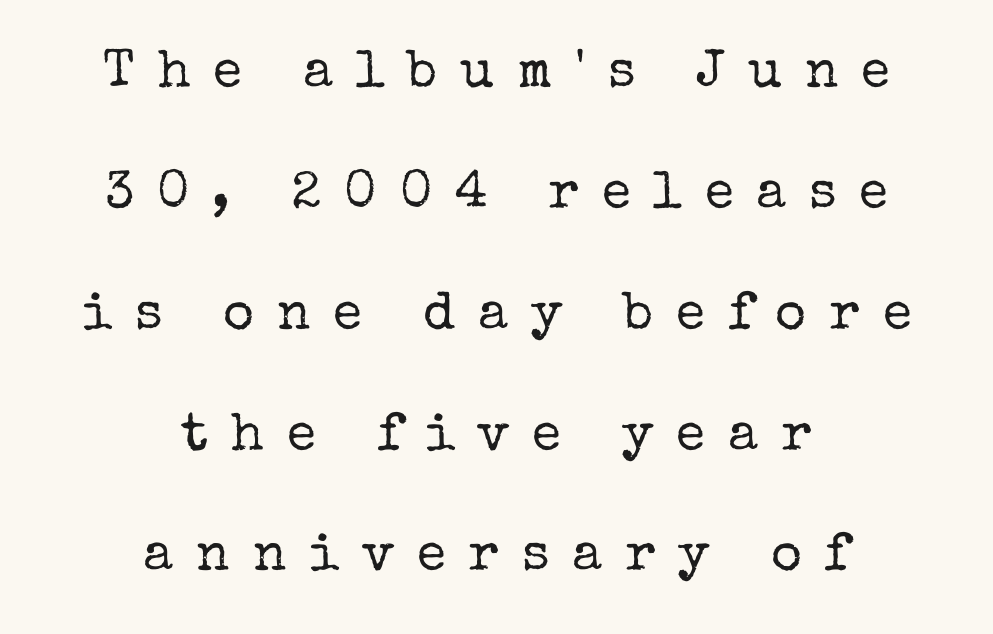
{"serif": "yes", "italic": "no", "bold": "no", "weight": "regular", "width": "normal", "stroke_contrast": "low", "x_height": "medium", "monospaced": "no", "underline": "no", "align": "center", "line_spacing": "loose", "line_spacing_ratio": 2.28, "letter_spacing": "wide", "letter_spacing_em": 0.43, "glyph_px": 53}
